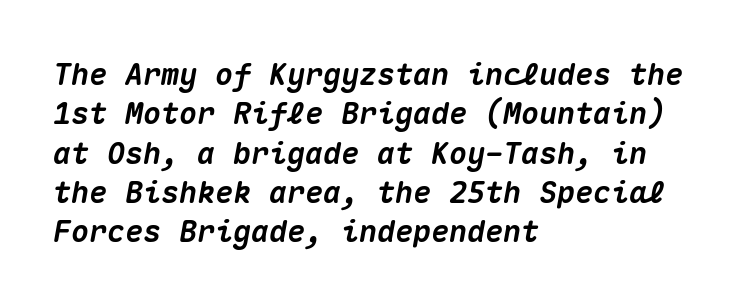
{"italic": "yes", "lean": "right", "slant_degrees": 10, "bold": "yes", "weight": "heavy", "width": "normal", "stroke_contrast": "medium", "x_height": "medium", "monospaced": "yes", "underline": "no", "align": "left", "line_spacing": "normal", "line_spacing_ratio": 1.31, "letter_spacing": "normal", "letter_spacing_em": 0.0, "glyph_px": 30}
